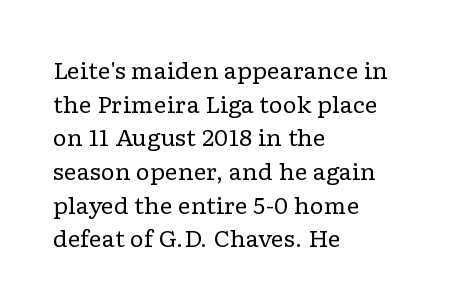
The image shows 22 px text type, upright; set left-aligned, normal line spacing (1.53x), normal letter spacing, not underlined.
